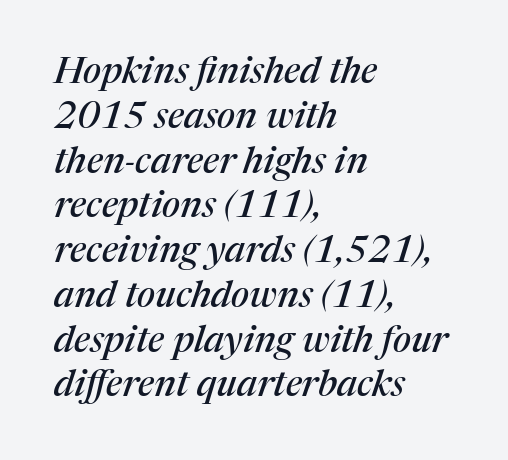
{"serif": "yes", "italic": "yes", "lean": "right", "slant_degrees": 17, "width": "normal", "stroke_contrast": "medium", "x_height": "medium", "monospaced": "no", "underline": "no", "align": "left", "line_spacing_ratio": 1.21, "letter_spacing": "normal", "letter_spacing_em": 0.0, "glyph_px": 37}
